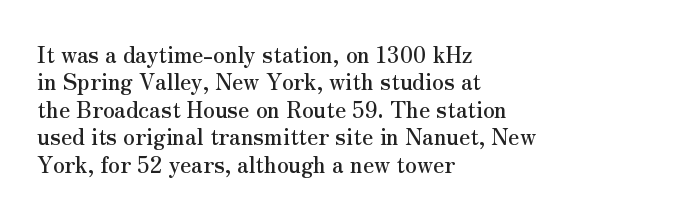
Q: Is the text italic (slanted)? A: No, it is upright.
Q: Is the text underlined? A: No.
Q: How is the paragraph aligned? A: Left-aligned.
Q: Is the spacing between letters normal or unusually wide? A: Normal.
Q: Is the spacing between lines tight, normal or loose? A: Normal.
